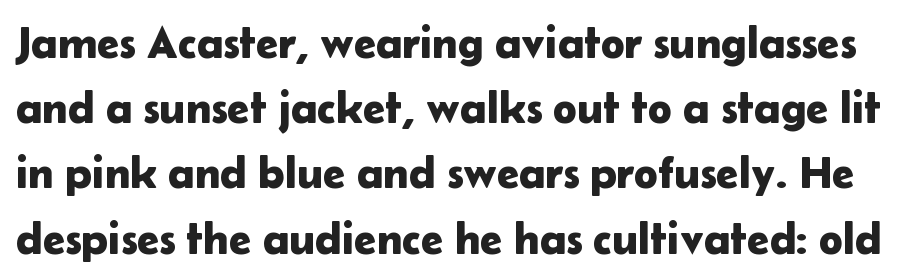
The image shows 45 px sans-serif type, upright; set normal line spacing (1.45x), normal letter spacing, not underlined; low stroke contrast and a medium x-height.
